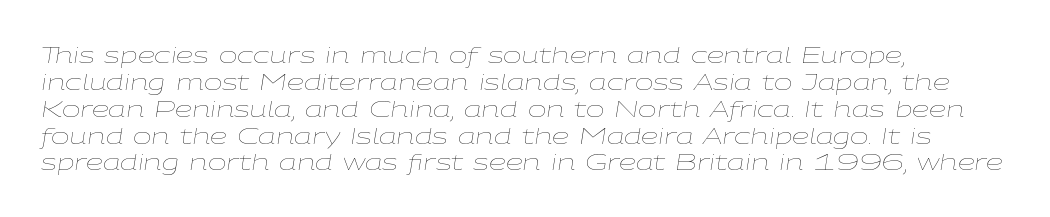
The image shows 22 px text type, italic (leaning right); set left-aligned, line spacing 1.22x, normal letter spacing, not underlined.
